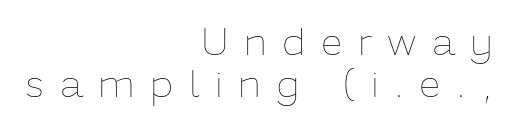
Q: Is the text bold? A: No.
Q: Is the text italic (slanted)? A: No, it is upright.
Q: Is the text underlined? A: No.
Q: How is the paragraph aligned? A: Right-aligned.
Q: Is the spacing between letters normal or unusually wide? A: Unusually wide.
Q: Is the spacing between lines tight, normal or loose? A: Tight.
Q: Width (condensed, normal, or wide)? A: Normal.
Q: Stroke contrast? A: Low.
Q: x-height? A: Medium.
Q: Monospaced? A: No.
